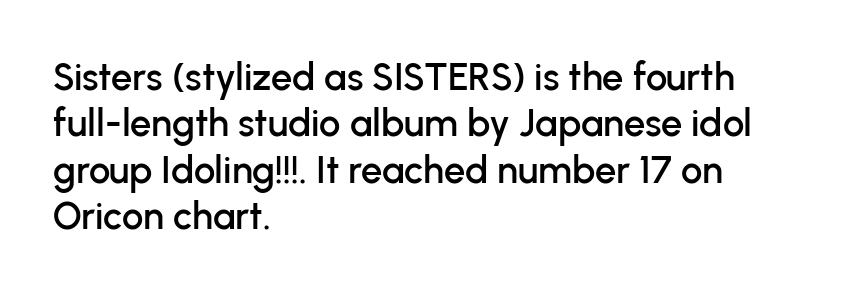
The specimen omits any rule beneath the text block's lines. Reading down the block, your eye returns to a fixed left position each line. The letters advance in unequal steps, a hallmark of proportional type. Observe the ordinary spacing: letters are neighbours, not strangers. Nope, not italic — everything's standing straight. This rendering employs a face without finishing strokes, i.e., a sans-serif.
